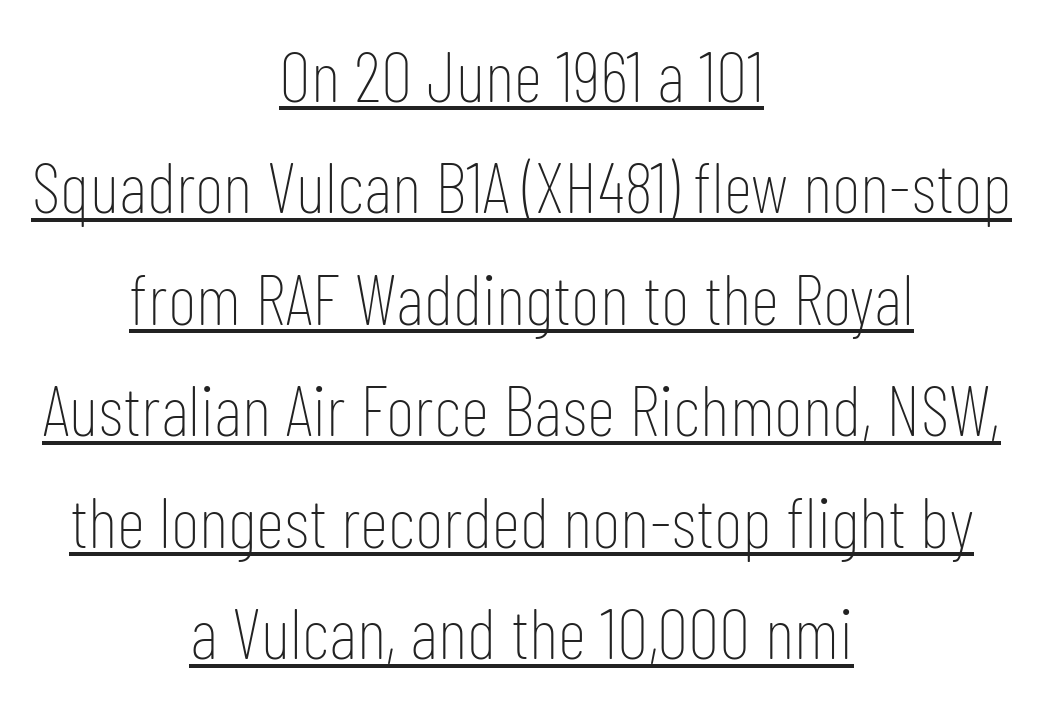
The image shows 71 px thin, condensed sans-serif type, upright; set centered, normal line spacing (1.57x), normal letter spacing, underlined; low stroke contrast and a medium x-height.
